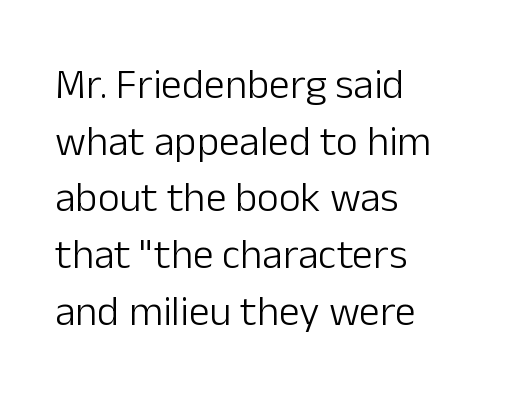
Q: Is the text bold? A: No.
Q: Is the text italic (slanted)? A: No, it is upright.
Q: Is the typeface a serif or a sans-serif typeface? A: Sans-serif.
Q: Is the text underlined? A: No.
Q: How is the paragraph aligned? A: Left-aligned.
Q: Is the spacing between letters normal or unusually wide? A: Normal.
Q: Is the spacing between lines tight, normal or loose? A: Normal.
Q: Width (condensed, normal, or wide)? A: Normal.
Q: Stroke contrast? A: Low.
Q: x-height? A: Medium.
Q: Monospaced? A: No.
